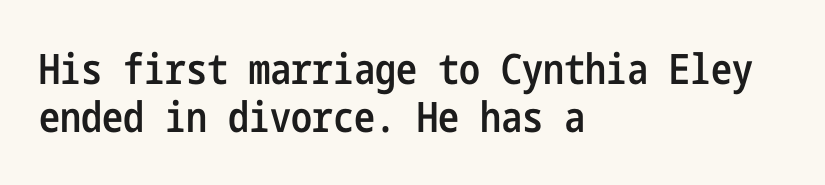
Q: Is the text bold? A: Semi-bold.
Q: Is the text italic (slanted)? A: No, it is upright.
Q: Is the typeface a serif or a sans-serif typeface? A: Sans-serif.
Q: Is the text underlined? A: No.
Q: How is the paragraph aligned? A: Left-aligned.
Q: Is the spacing between letters normal or unusually wide? A: Normal.
Q: Is the spacing between lines tight, normal or loose? A: Tight.
Q: Width (condensed, normal, or wide)? A: Condensed.
Q: Stroke contrast? A: Low.
Q: x-height? A: Medium.
